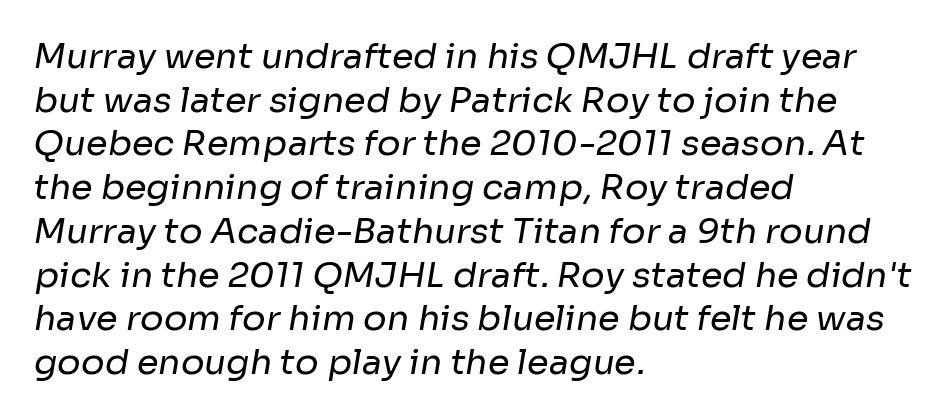
The image shows 35 px regular-weight sans-serif type; set left-aligned, normal line spacing (1.25x), normal letter spacing, not underlined; low stroke contrast and a medium x-height.
